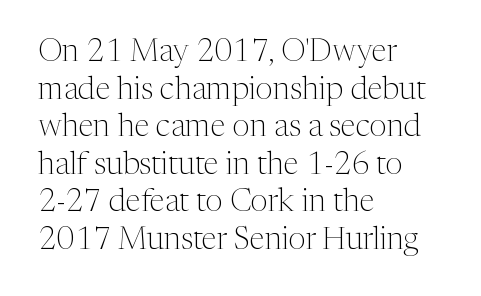
{"serif": "yes", "italic": "no", "bold": "no", "weight": "light", "width": "normal", "stroke_contrast": "medium", "x_height": "medium", "monospaced": "no", "underline": "no", "align": "left", "line_spacing_ratio": 1.21, "letter_spacing": "normal", "letter_spacing_em": 0.0, "glyph_px": 31}
